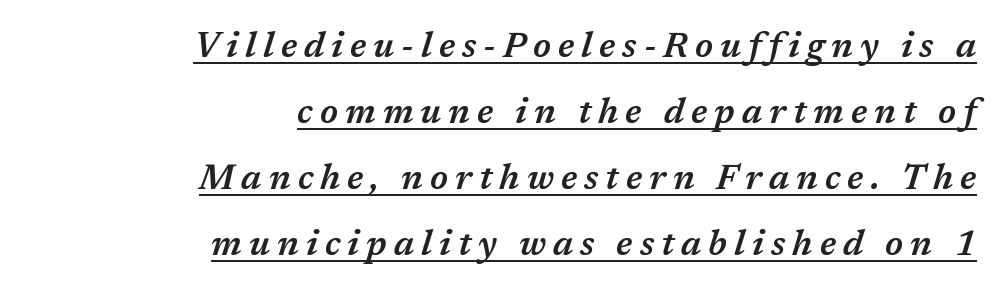
{"italic": "yes", "lean": "right", "slant_degrees": 17, "bold": "semi", "weight": "semibold", "width": "normal", "stroke_contrast": "medium", "x_height": "medium", "monospaced": "no", "underline": "yes", "align": "right", "line_spacing_ratio": 1.89, "letter_spacing": "wide", "letter_spacing_em": 0.2, "glyph_px": 35}
